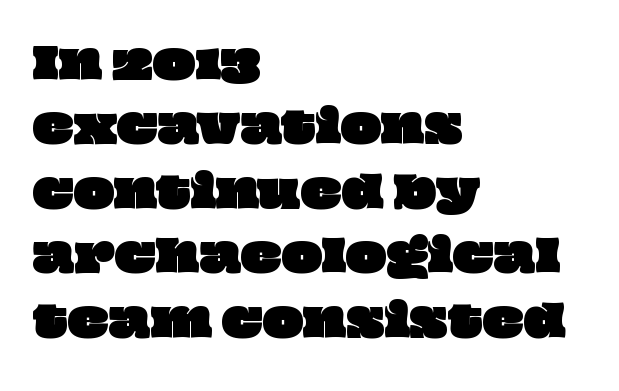
Where is the straight margin? On the left. The foot of each line stays bare and open. Each letter keeps its own natural width here, so spacing adapts to shape. This rendering leaves character spacing at its baseline value.
